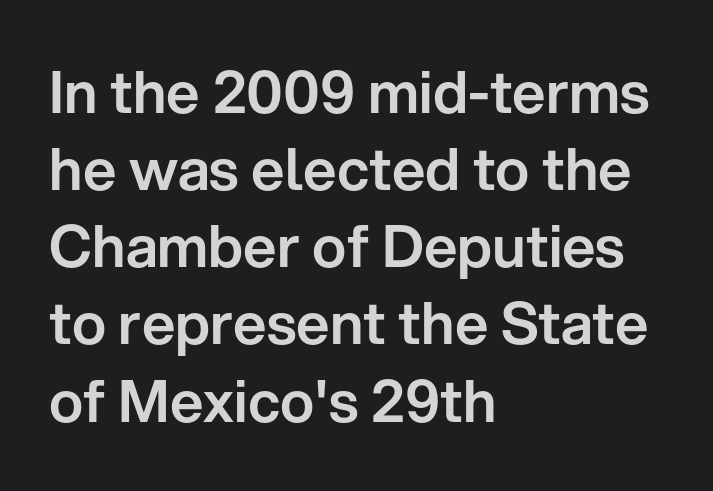
{"serif": "no", "italic": "no", "width": "normal", "stroke_contrast": "low", "x_height": "medium", "monospaced": "no", "underline": "no", "align": "left", "line_spacing": "normal", "line_spacing_ratio": 1.33, "letter_spacing": "normal", "letter_spacing_em": 0.0, "glyph_px": 58}
